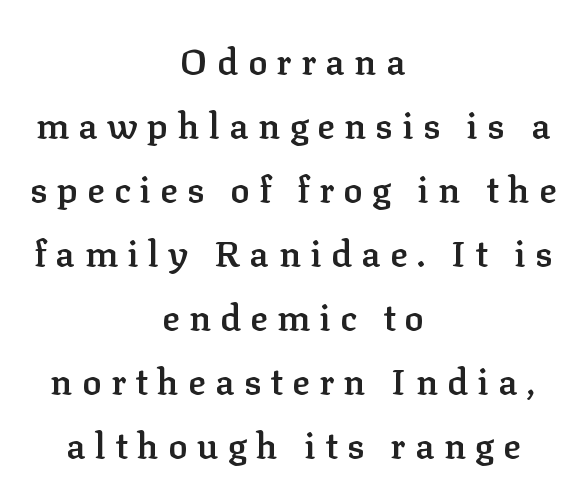
The passage shown has open, widely tracked lettering throughout. Is this a fixed-width face? No — the glyphs have proportional, varying widths. The text block is weighted toward neither margin, spreading evenly from the middle. Does the lettering tilt? It doesn't — this is upright.
